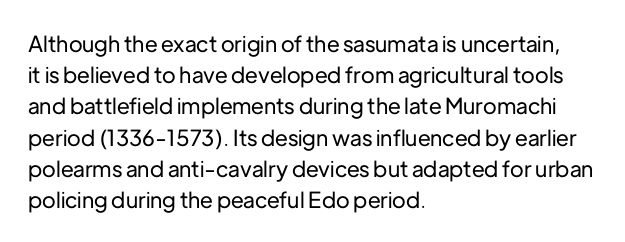
{"italic": "no", "underline": "no", "align": "left", "line_spacing": "normal", "line_spacing_ratio": 1.42, "letter_spacing": "normal", "letter_spacing_em": 0.0, "glyph_px": 22}
